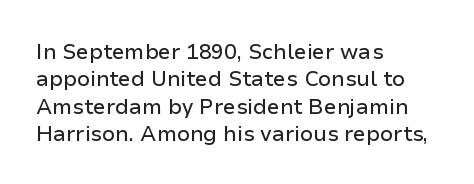
{"italic": "no", "underline": "no", "align": "left", "line_spacing": "normal", "line_spacing_ratio": 1.3, "letter_spacing": "normal", "letter_spacing_em": 0.0, "glyph_px": 21}
